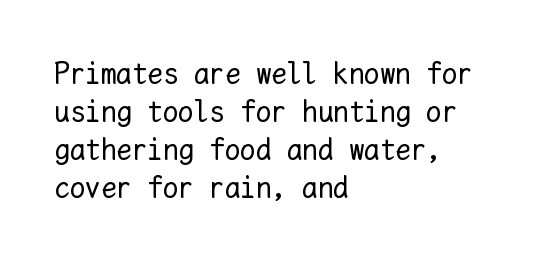
No word sits above an underline. A student would call this left alignment; a typographer would say flush left, rag right. No heavy texture on the line: the type isn't bold. This sample uses an upright cut, with every glyph sitting square on the baseline. The passage shown is typed in a monospace face where columns stay perfectly aligned.
